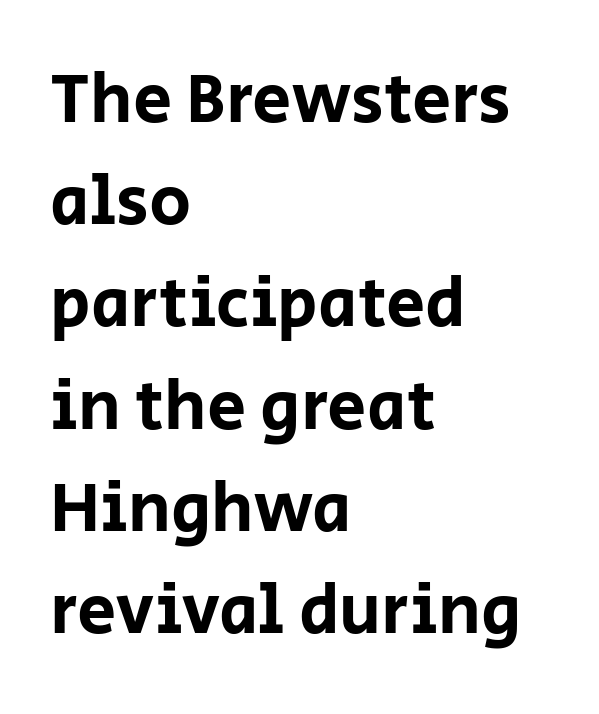
Q: Is the text italic (slanted)? A: No, it is upright.
Q: Is the typeface a serif or a sans-serif typeface? A: Sans-serif.
Q: Is the text underlined? A: No.
Q: How is the paragraph aligned? A: Left-aligned.
Q: Is the spacing between letters normal or unusually wide? A: Normal.
Q: Is the spacing between lines tight, normal or loose? A: Normal.
Q: Width (condensed, normal, or wide)? A: Normal.
Q: Stroke contrast? A: Low.
Q: x-height? A: Large.
Q: Monospaced? A: No.
